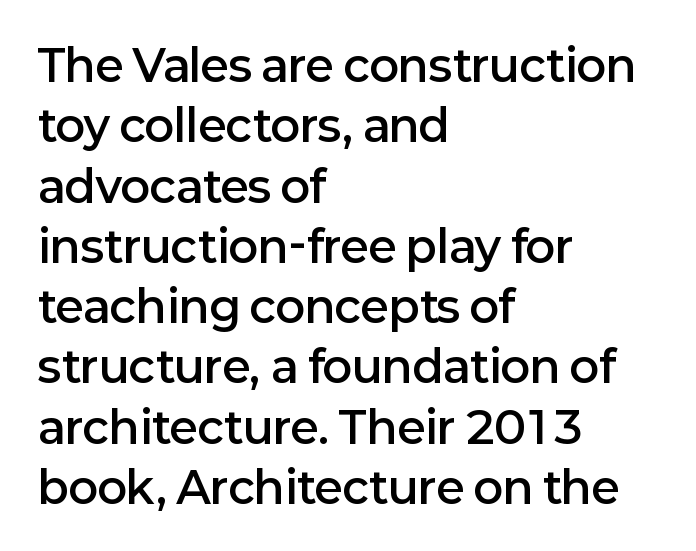
The image shows 44 px semibold sans-serif type, upright; set left-aligned, normal line spacing (1.37x), normal letter spacing, not underlined; low stroke contrast and a medium x-height.
